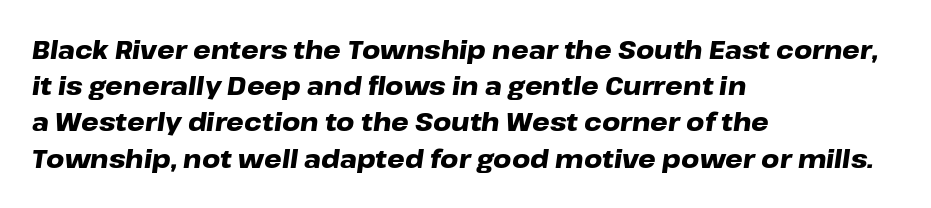
Q: Is the text bold? A: Yes.
Q: Is the text italic (slanted)? A: Yes, it leans right by about 8 degrees.
Q: Is the text underlined? A: No.
Q: How is the paragraph aligned? A: Left-aligned.
Q: Is the spacing between letters normal or unusually wide? A: Normal.
Q: Is the spacing between lines tight, normal or loose? A: Normal.
